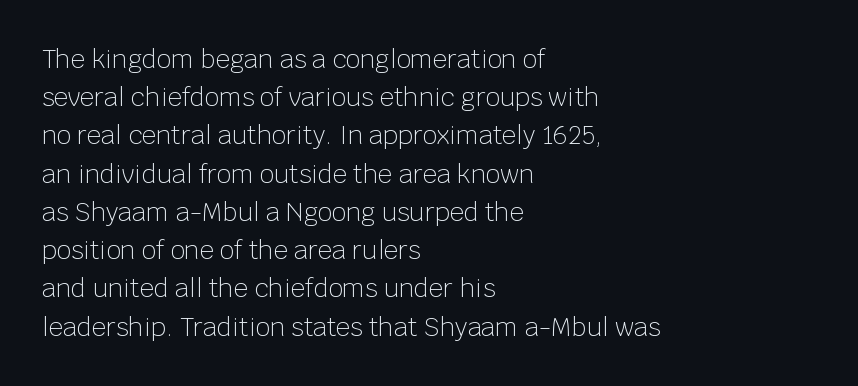
The glyphs are unaccompanied by any horizontal stroke below them. Posture: vertical. These lines keep a tight, regular rhythm from letter to letter. Interline gaps are of average width in this sample. The paragraph shown leans on its left margin.
